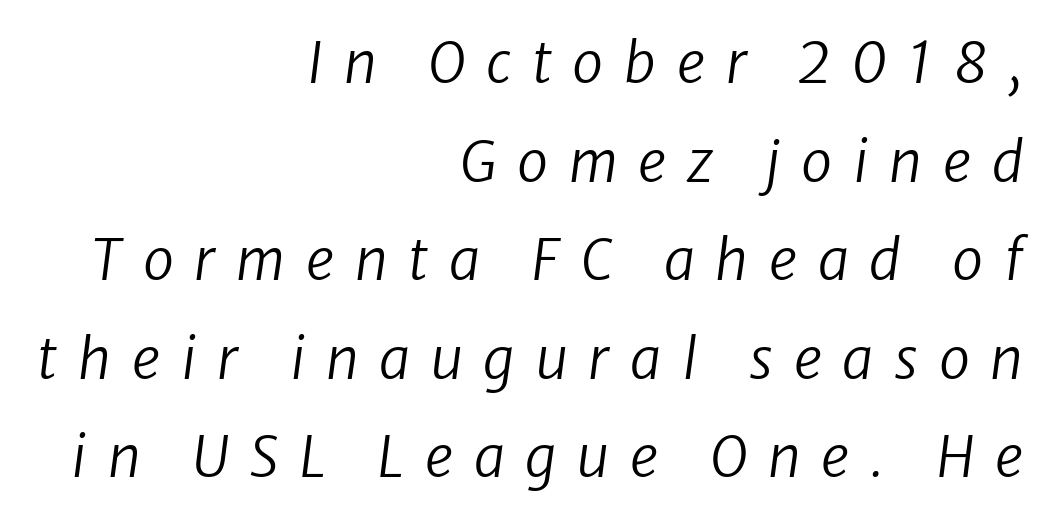
Q: Is the text bold? A: No.
Q: Is the text italic (slanted)? A: Yes, it leans right by about 8 degrees.
Q: Is the text underlined? A: No.
Q: How is the paragraph aligned? A: Right-aligned.
Q: Is the spacing between letters normal or unusually wide? A: Unusually wide.
Q: Width (condensed, normal, or wide)? A: Normal.
Q: Stroke contrast? A: Low.
Q: x-height? A: Medium.
Q: Monospaced? A: No.
